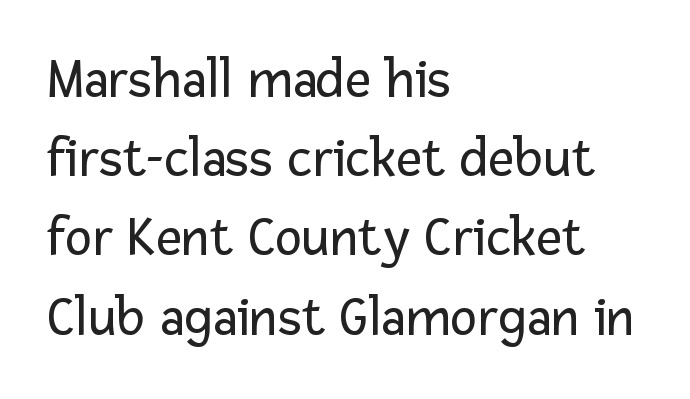
The image shows 57 px regular-weight sans-serif type, upright; set left-aligned, normal line spacing (1.39x), normal letter spacing, not underlined; low stroke contrast and a medium x-height.
